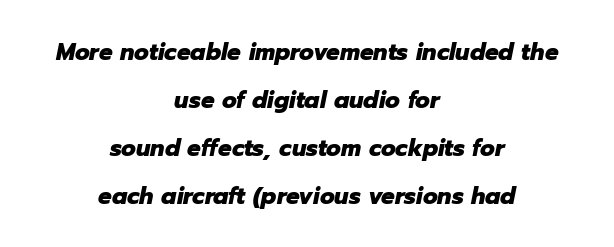
Regarding leading, the lines here are spaced well apart. The passage shown leans; its letterforms are oblique. Observe the ordinary spacing: letters are neighbours, not strangers. Unmarked baselines from the first word to the last. Is the block centered? Yes — each line is placed symmetrically about the middle. The rendering uses a bold face; every stroke is thick and dark.
